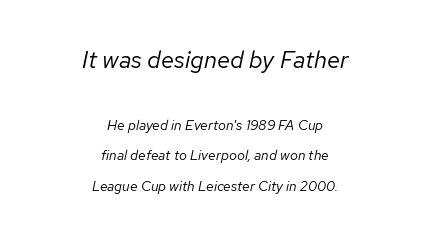
Short and long lines alike share a common midpoint. In terms of posture, this sample is oblique. Anything drawn beneath the words? Only blank space. On a weight scale, this lands at 450 or below.
